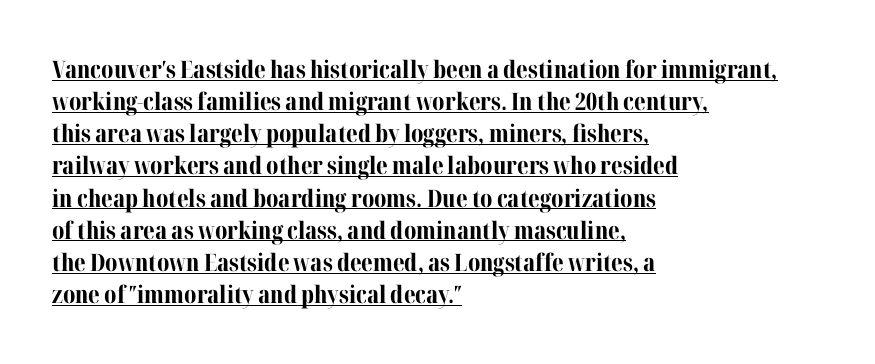
The image shows 24 px bold type, upright; set left-aligned, normal line spacing (1.34x), normal letter spacing, underlined.
